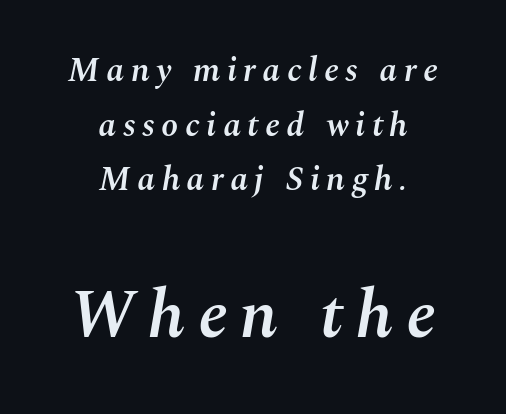
{"italic": "yes", "lean": "right", "slant_degrees": 10, "bold": "semi", "weight": "semibold", "width": "normal", "stroke_contrast": "medium", "x_height": "medium", "monospaced": "no", "underline": "no", "align": "center", "line_spacing": "normal", "line_spacing_ratio": 1.61, "larger_block": "second", "size_ratio": 2.0, "glyph_px": 68}
